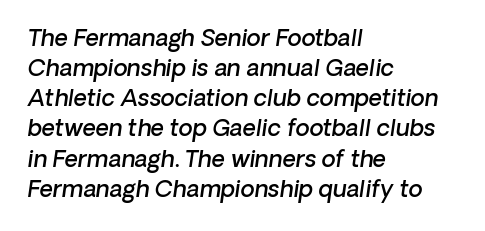
Q: Is the text bold? A: Semi-bold.
Q: Is the text italic (slanted)? A: Yes, it leans right by about 8 degrees.
Q: Is the text underlined? A: No.
Q: How is the paragraph aligned? A: Left-aligned.
Q: Is the spacing between letters normal or unusually wide? A: Normal.
Q: Is the spacing between lines tight, normal or loose? A: Normal.
